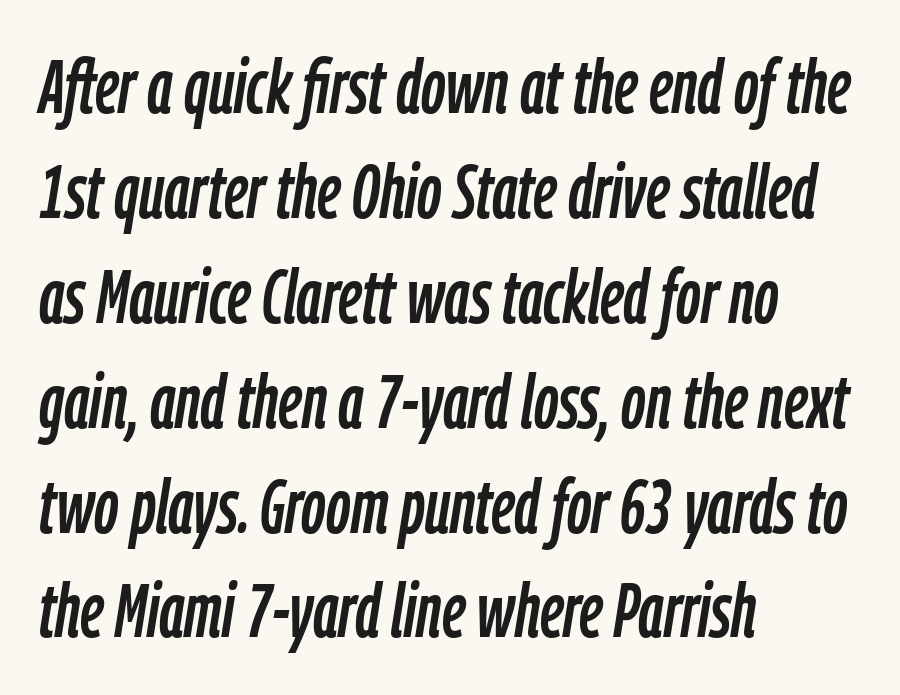
{"italic": "yes", "lean": "right", "slant_degrees": 9, "width": "condensed", "stroke_contrast": "low", "x_height": "medium", "monospaced": "no", "underline": "no", "align": "left", "line_spacing": "normal", "line_spacing_ratio": 1.38, "letter_spacing": "normal", "letter_spacing_em": 0.0, "glyph_px": 76}
